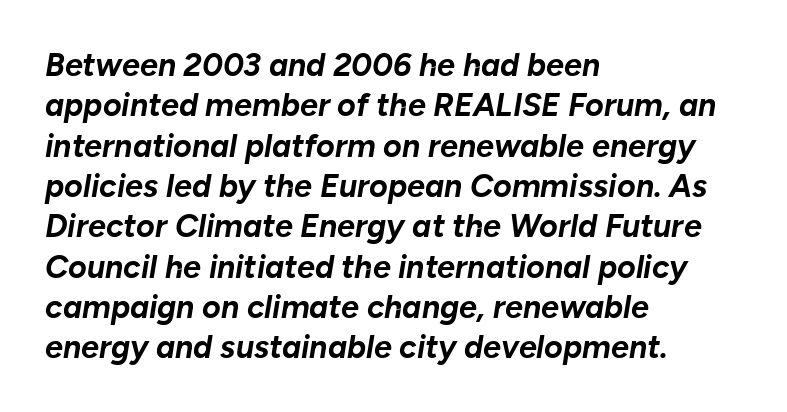
{"italic": "yes", "lean": "right", "slant_degrees": 10, "bold": "yes", "weight": "bold", "width": "normal", "stroke_contrast": "low", "x_height": "medium", "monospaced": "no", "underline": "no", "align": "left", "line_spacing": "normal", "line_spacing_ratio": 1.26, "letter_spacing": "normal", "letter_spacing_em": 0.0, "glyph_px": 32}
